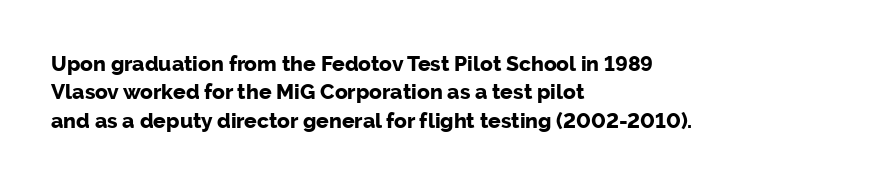
{"italic": "no", "bold": "yes", "underline": "no", "align": "left", "line_spacing": "normal", "line_spacing_ratio": 1.35, "letter_spacing": "normal", "letter_spacing_em": 0.0, "glyph_px": 21}
